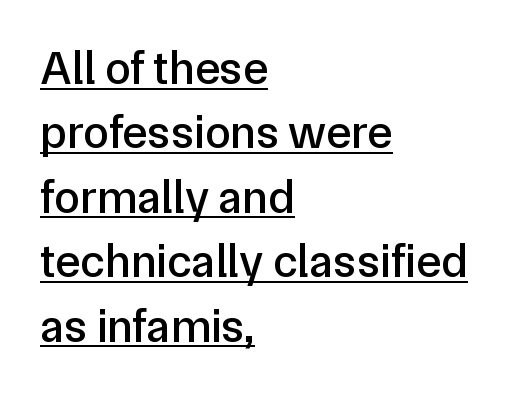
Q: Is the text italic (slanted)? A: No, it is upright.
Q: Is the typeface a serif or a sans-serif typeface? A: Sans-serif.
Q: Is the text underlined? A: Yes.
Q: How is the paragraph aligned? A: Left-aligned.
Q: Is the spacing between letters normal or unusually wide? A: Normal.
Q: Is the spacing between lines tight, normal or loose? A: Normal.
Q: Width (condensed, normal, or wide)? A: Normal.
Q: Stroke contrast? A: Low.
Q: x-height? A: Medium.
Q: Monospaced? A: No.
